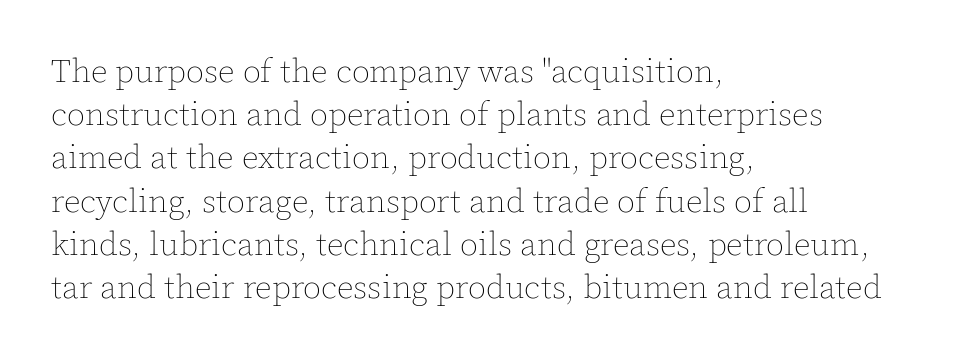
{"italic": "no", "bold": "no", "weight": "thin", "width": "normal", "x_height": "medium", "monospaced": "no", "underline": "no", "align": "left", "line_spacing": "normal", "line_spacing_ratio": 1.31, "letter_spacing": "normal", "letter_spacing_em": 0.0, "glyph_px": 33}
